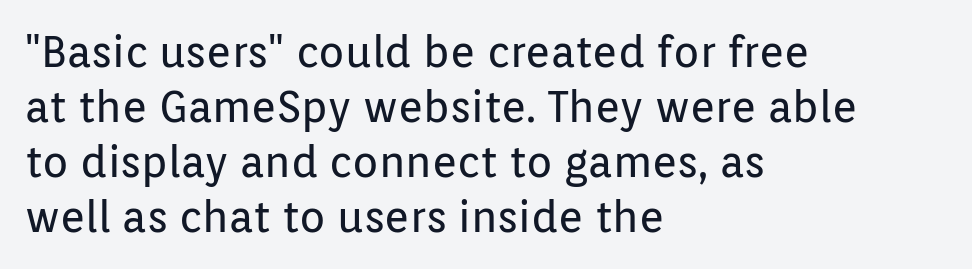
Q: Is the text bold? A: No.
Q: Is the text italic (slanted)? A: No, it is upright.
Q: Is the typeface a serif or a sans-serif typeface? A: Sans-serif.
Q: Is the text underlined? A: No.
Q: How is the paragraph aligned? A: Left-aligned.
Q: Is the spacing between letters normal or unusually wide? A: Normal.
Q: Is the spacing between lines tight, normal or loose? A: Normal.
Q: Width (condensed, normal, or wide)? A: Normal.
Q: Stroke contrast? A: Low.
Q: x-height? A: Medium.
Q: Monospaced? A: No.
